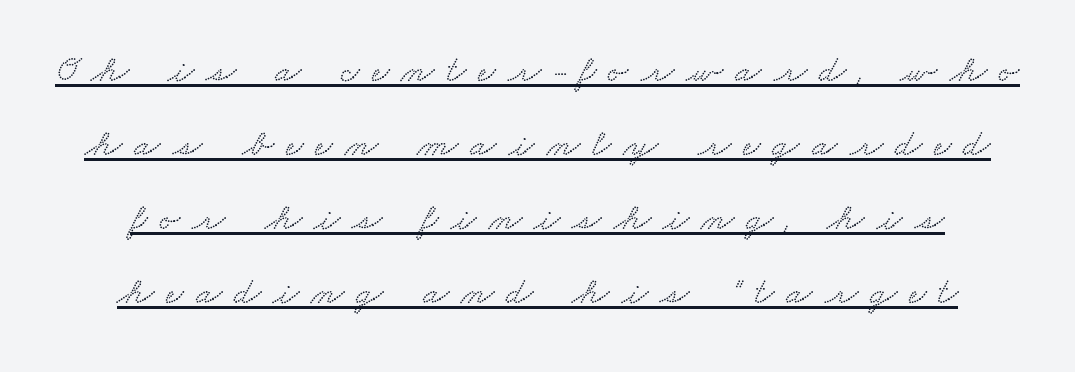
The sample's only ornament is a line tracing under the words. A typesetter would call this proportional, since set widths differ per character. This rendering widens character spacing well past its baseline value. Look at the bottom of the vertical strokes: they flare into serifs here. What's the leading like? Stretched, with rows far apart.
